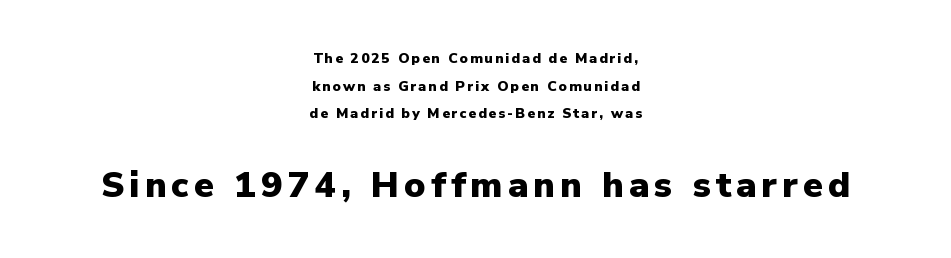
Q: Is the text bold? A: Yes.
Q: Is the text italic (slanted)? A: No, it is upright.
Q: Is the typeface a serif or a sans-serif typeface? A: Sans-serif.
Q: Is the text underlined? A: No.
Q: How is the paragraph aligned? A: Centered.
Q: Is the spacing between lines tight, normal or loose? A: Loose.
Q: Which block of text is set in a larger size, the first (top) or the second (bottom)? A: The second (bottom) one.
Q: Width (condensed, normal, or wide)? A: Normal.
Q: Stroke contrast? A: Low.
Q: x-height? A: Medium.
Q: Monospaced? A: No.
